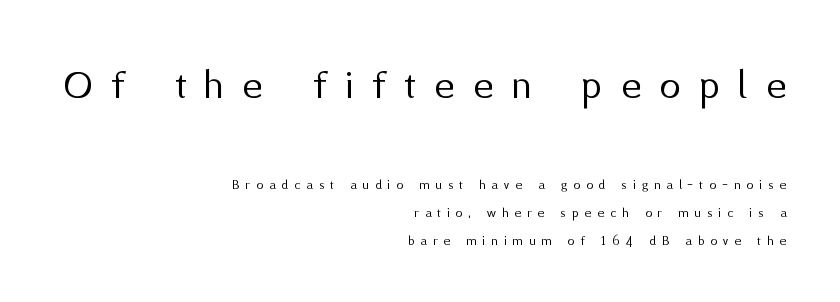
The image shows 43 px regular-weight sans-serif type, upright; set right-aligned, loose line spacing (1.99x), unusually wide letter spacing (+0.43 em), not underlined; the first (top) block is 3.07x larger; medium stroke contrast and a medium x-height.
